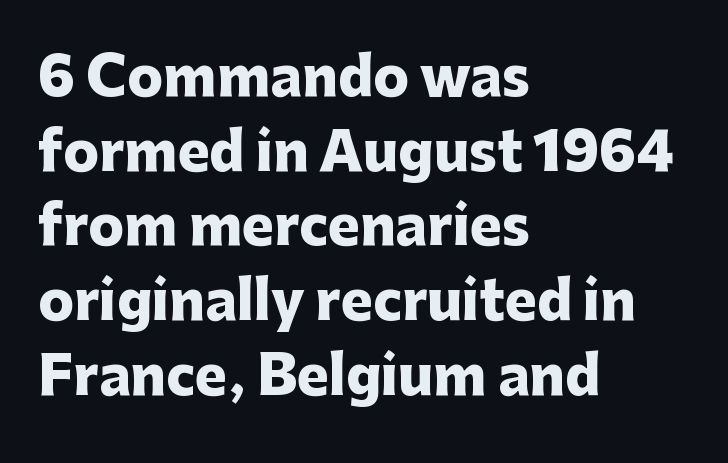
Leading: standard. Left-aligned paragraph, ragged on the right. Serif or sans? Sans — the stroke terminals are bare. Ordinary non-slanted type is in use.
